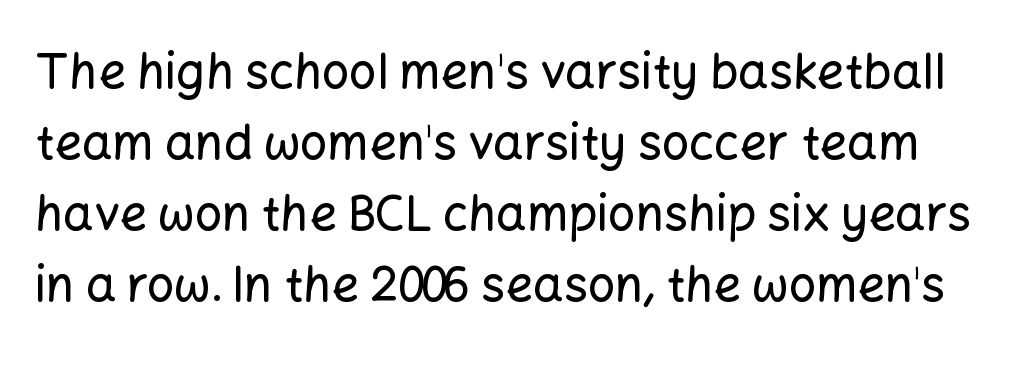
The foot of each line stays bare and open. Are there feet on the stems? There aren't — it's a sans. Honestly, the row spacing looks completely unremarkable. Caption: standard tracking, unaltered. Tall strokes in this sample are plumb rather than angled. Varying glyph widths throughout — classic text-font behaviour.
